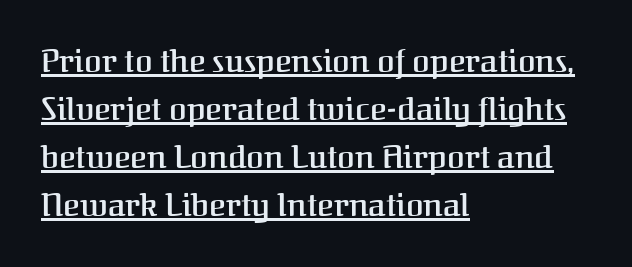
The image shows 32 px semibold serif type, upright; set left-aligned, normal line spacing (1.5x), normal letter spacing, underlined; medium stroke contrast and a medium x-height.
